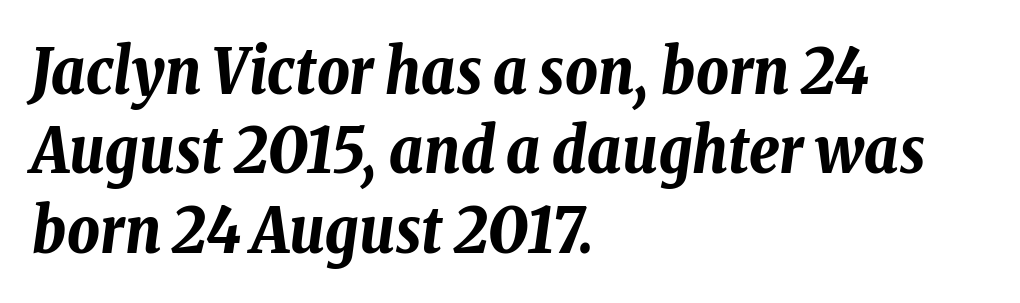
The image shows 63 px bold, condensed type, italic (leaning right); set left-aligned, normal line spacing (1.26x), normal letter spacing, not underlined; low stroke contrast and a medium x-height.
